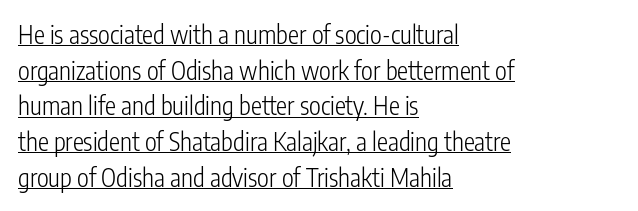
The image shows 25 px text type, upright; set left-aligned, normal line spacing (1.43x), normal letter spacing, underlined.
